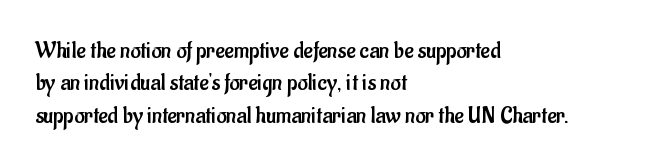
Q: Is the text bold? A: No.
Q: Is the text italic (slanted)? A: No, it is upright.
Q: Is the text underlined? A: No.
Q: How is the paragraph aligned? A: Left-aligned.
Q: Is the spacing between letters normal or unusually wide? A: Normal.
Q: Is the spacing between lines tight, normal or loose? A: Normal.
